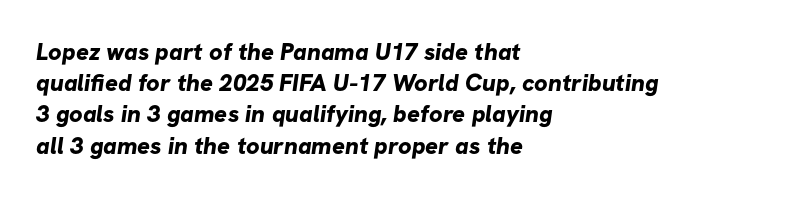
The baseline area is clear. The typesetter chose a ragged-right arrangement here. The leading is moderate, giving the passage an even texture. What weight is shown? A full bold with thick strokes. Letter spacing: default.
